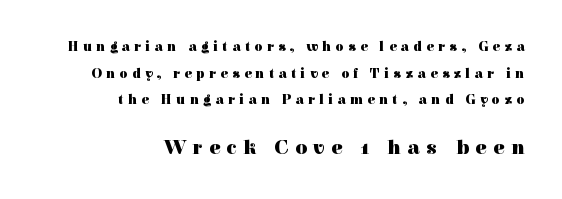
The image shows 21 px bold type, upright; set right-aligned, loose line spacing (1.91x), unusually wide letter spacing (+0.31 em), not underlined; the second (bottom) block is 1.5x larger.
